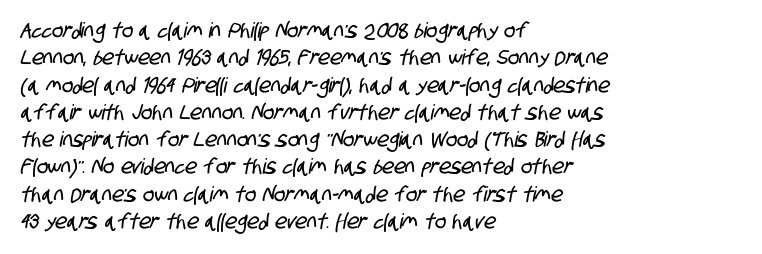
The image shows 21 px text type; set left-aligned, normal line spacing (1.3x), normal letter spacing, not underlined.
